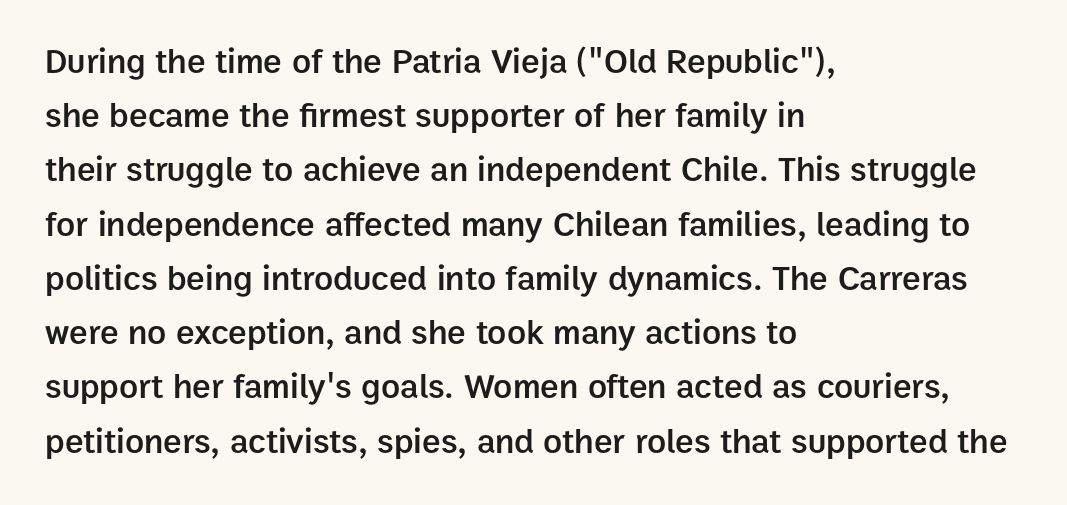
{"serif": "no", "italic": "no", "bold": "semi", "weight": "semibold", "width": "normal", "stroke_contrast": "low", "x_height": "medium", "monospaced": "no", "underline": "no", "align": "left", "line_spacing": "normal", "line_spacing_ratio": 1.55, "letter_spacing": "normal", "letter_spacing_em": 0.0, "glyph_px": 35}
